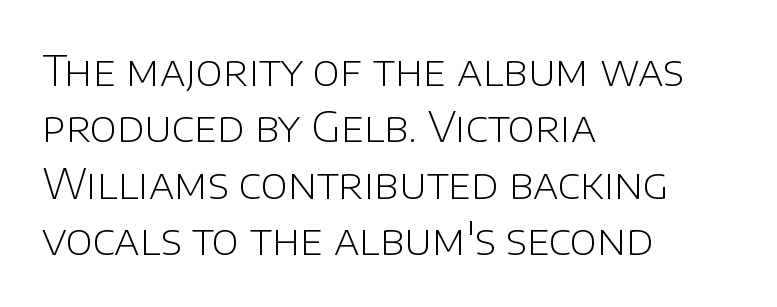
The image shows 42 px light sans-serif type, upright; set left-aligned, normal line spacing (1.34x), normal letter spacing, not underlined; low stroke contrast and a large x-height.
